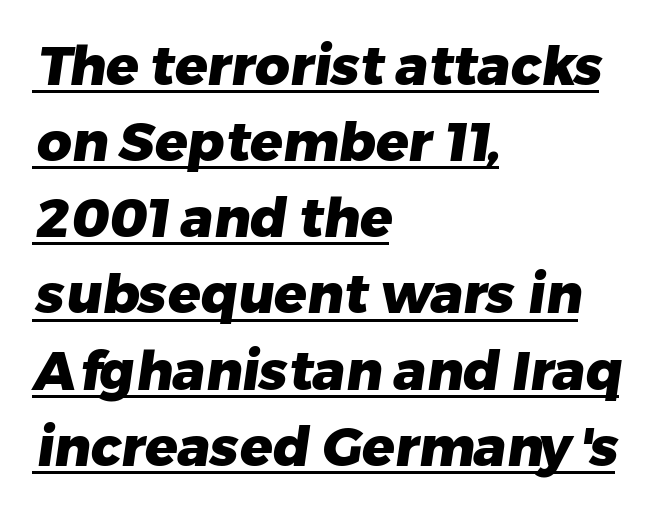
Q: Is the text bold? A: Yes.
Q: Is the typeface a serif or a sans-serif typeface? A: Sans-serif.
Q: Is the text underlined? A: Yes.
Q: How is the paragraph aligned? A: Left-aligned.
Q: Is the spacing between letters normal or unusually wide? A: Normal.
Q: Is the spacing between lines tight, normal or loose? A: Normal.
Q: Width (condensed, normal, or wide)? A: Normal.
Q: Stroke contrast? A: Low.
Q: x-height? A: Medium.
Q: Monospaced? A: No.
